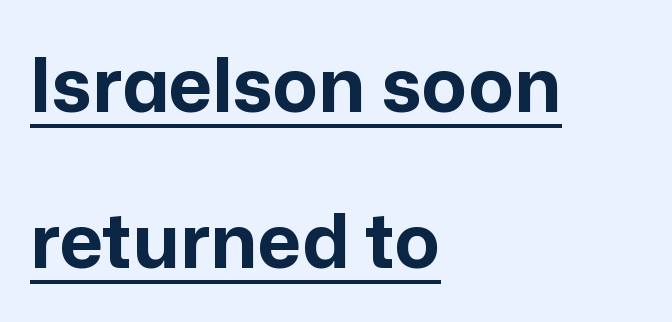
The image shows 75 px bold sans-serif type, upright; set left-aligned, loose line spacing (2.08x), normal letter spacing, underlined; low stroke contrast and a medium x-height.
